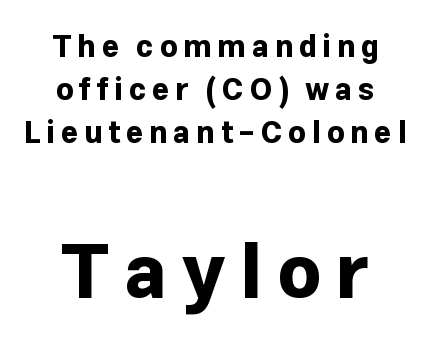
Q: Is the text bold? A: Yes.
Q: Is the text italic (slanted)? A: No, it is upright.
Q: Is the typeface a serif or a sans-serif typeface? A: Sans-serif.
Q: Is the text underlined? A: No.
Q: How is the paragraph aligned? A: Centered.
Q: Is the spacing between lines tight, normal or loose? A: Normal.
Q: Which block of text is set in a larger size, the first (top) or the second (bottom)? A: The second (bottom) one.
Q: Width (condensed, normal, or wide)? A: Normal.
Q: Stroke contrast? A: Low.
Q: x-height? A: Medium.
Q: Monospaced? A: No.
